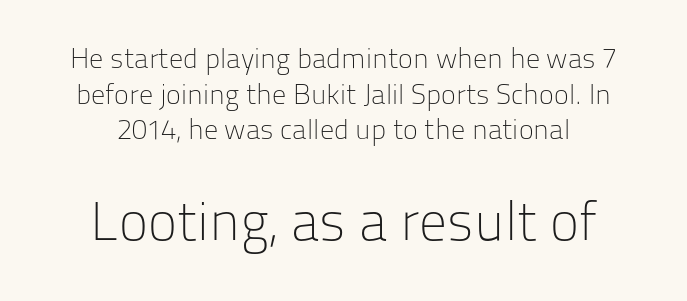
The image shows 55 px light sans-serif type, upright; set normal line spacing (1.27x), normal letter spacing, not underlined; the second (bottom) block is 1.96x larger; low stroke contrast and a medium x-height.
